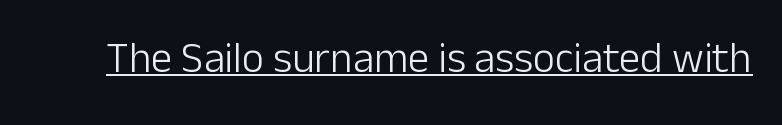
The image shows 43 px light sans-serif type, upright; set normal letter spacing, underlined; low stroke contrast and a medium x-height.
